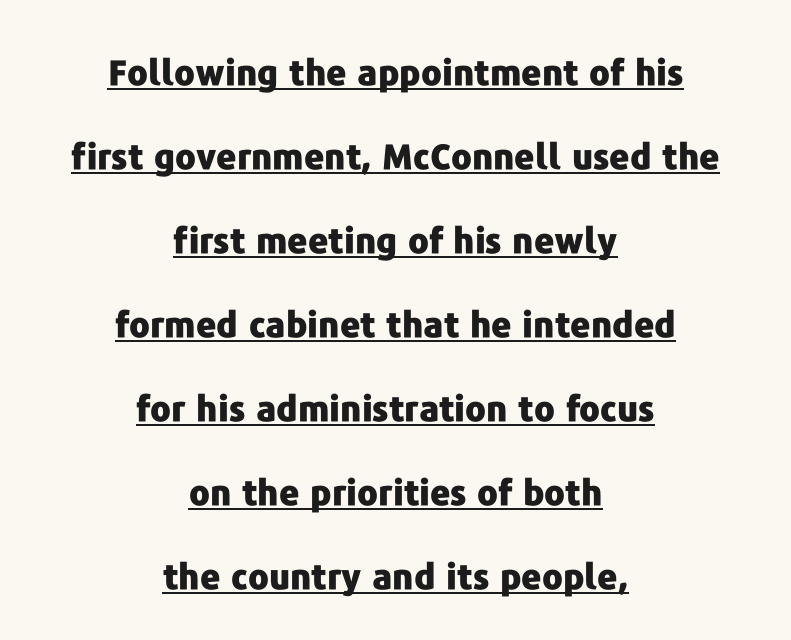
The image shows 35 px heavy sans-serif type, upright; set centered, loose line spacing (2.4x), normal letter spacing, underlined; low stroke contrast and a medium x-height.
